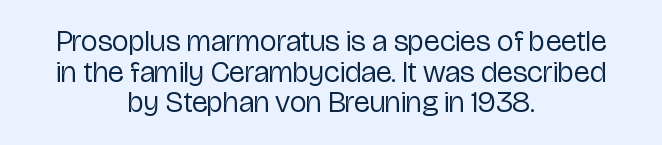
{"serif": "no", "italic": "no", "bold": "no", "weight": "regular", "width": "condensed", "stroke_contrast": "low", "x_height": "medium", "monospaced": "no", "underline": "no", "align": "center", "line_spacing": "tight", "line_spacing_ratio": 1.02, "letter_spacing": "normal", "letter_spacing_em": 0.0, "glyph_px": 30}
